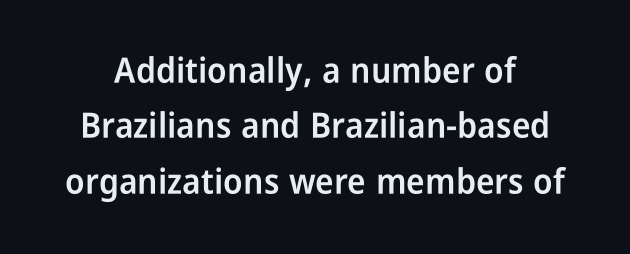
{"serif": "no", "italic": "no", "bold": "semi", "weight": "semibold", "width": "condensed", "stroke_contrast": "low", "x_height": "medium", "monospaced": "no", "underline": "no", "line_spacing": "normal", "line_spacing_ratio": 1.58, "letter_spacing": "normal", "letter_spacing_em": 0.0, "glyph_px": 35}
